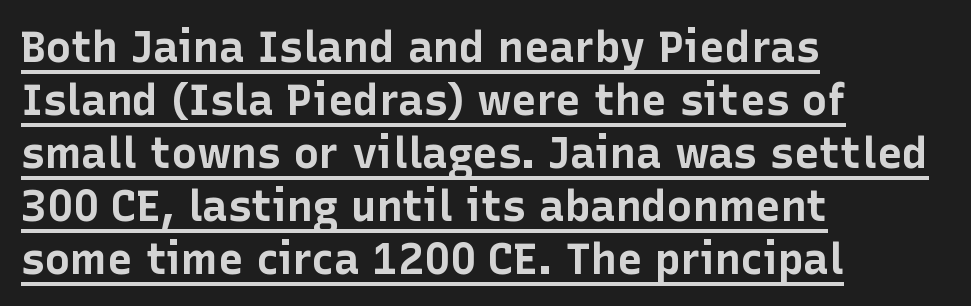
{"serif": "no", "italic": "no", "bold": "yes", "weight": "bold", "width": "normal", "stroke_contrast": "low", "x_height": "medium", "monospaced": "no", "underline": "yes", "align": "left", "line_spacing_ratio": 1.23, "letter_spacing": "normal", "letter_spacing_em": 0.0, "glyph_px": 43}
